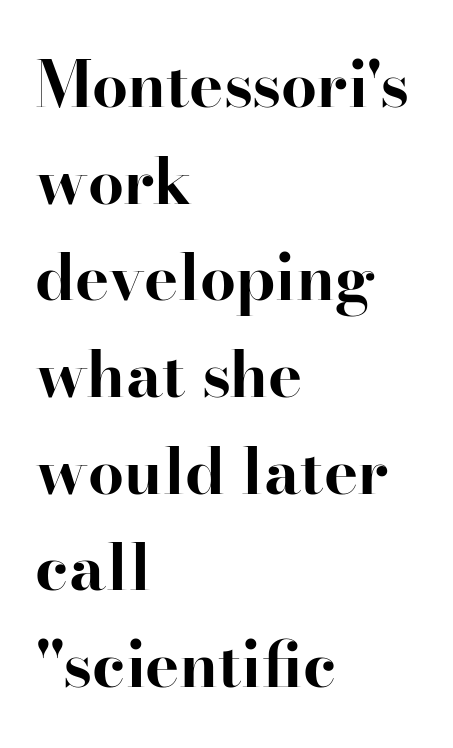
Caption: multi-line text, flush left, ragged right. Unlike italic type, these characters show no tilt at all. Weight check: bold — yes, fully. The string is rendered with underlining switched off.
